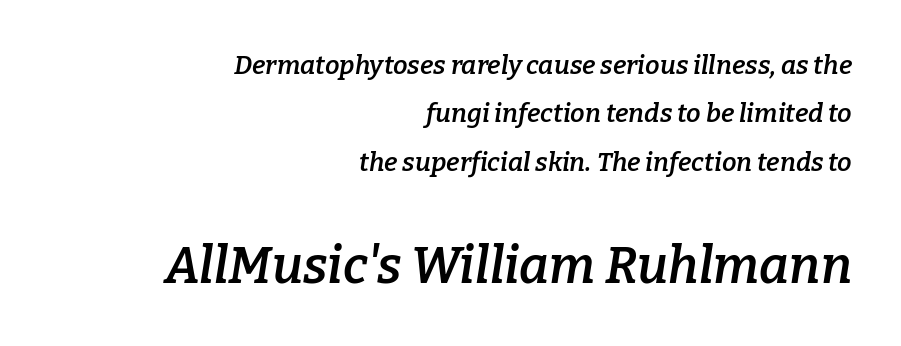
Q: Is the text bold? A: Semi-bold.
Q: Is the text italic (slanted)? A: Yes, it leans right by about 9 degrees.
Q: Is the typeface a serif or a sans-serif typeface? A: Serif.
Q: Is the text underlined? A: No.
Q: How is the paragraph aligned? A: Right-aligned.
Q: Is the spacing between letters normal or unusually wide? A: Normal.
Q: Which block of text is set in a larger size, the first (top) or the second (bottom)? A: The second (bottom) one.
Q: Width (condensed, normal, or wide)? A: Normal.
Q: Stroke contrast? A: Low.
Q: x-height? A: Medium.
Q: Monospaced? A: No.
